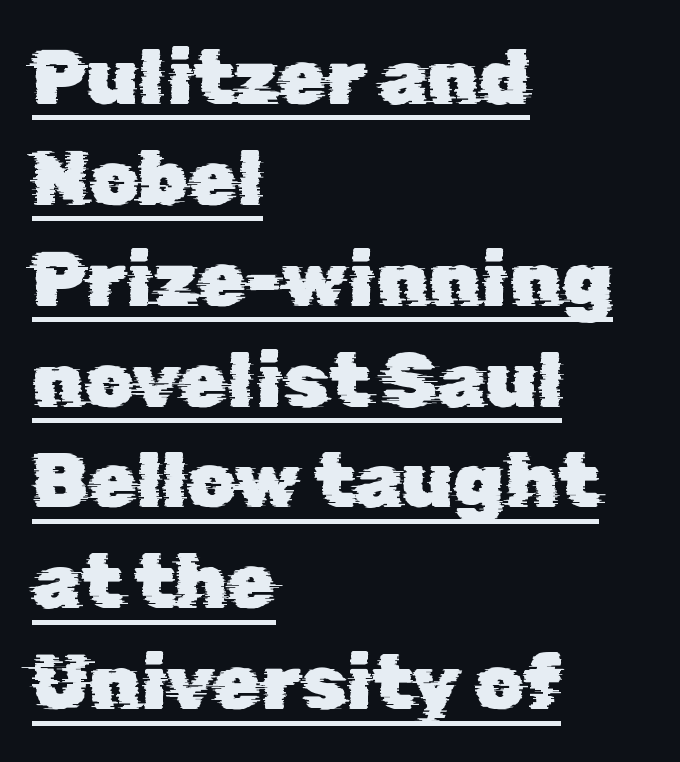
The paragraph shown leans on its left margin. Descenders here cross a horizontal rule under the line. A typesetter would call this leading conventional body-copy spacing. This is sans-serif lettering, the kind often seen on screens and signage.
